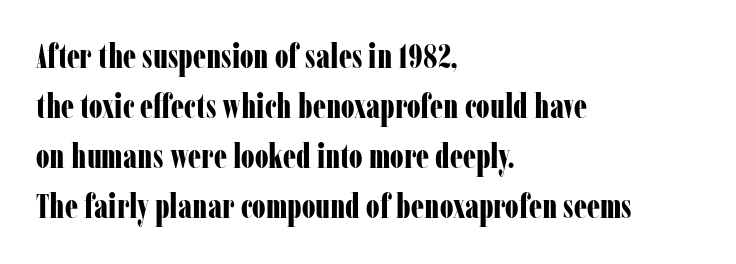
Q: Is the text bold? A: Yes.
Q: Is the text italic (slanted)? A: No, it is upright.
Q: Is the typeface a serif or a sans-serif typeface? A: Serif.
Q: Is the text underlined? A: No.
Q: How is the paragraph aligned? A: Left-aligned.
Q: Is the spacing between letters normal or unusually wide? A: Normal.
Q: Is the spacing between lines tight, normal or loose? A: Normal.
Q: Width (condensed, normal, or wide)? A: Condensed.
Q: Stroke contrast? A: Low.
Q: x-height? A: Medium.
Q: Monospaced? A: No.
